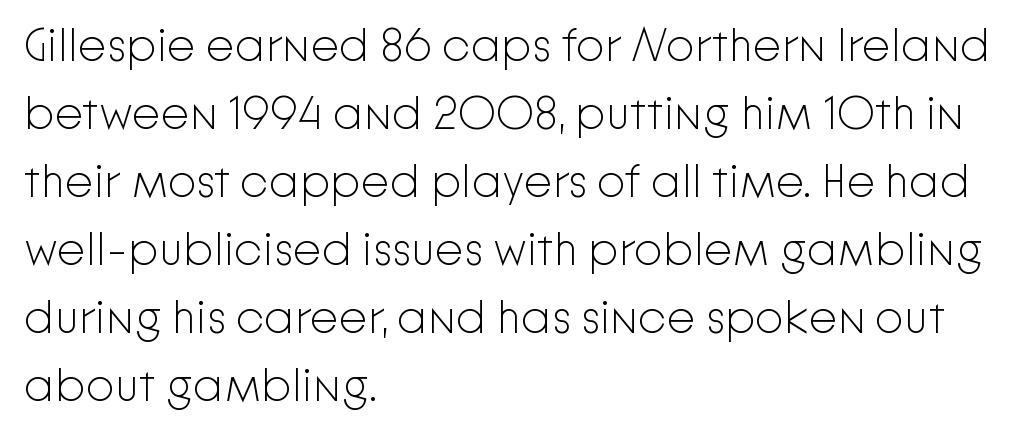
{"serif": "no", "italic": "no", "bold": "no", "weight": "light", "width": "normal", "stroke_contrast": "low", "x_height": "medium", "monospaced": "no", "underline": "no", "align": "left", "line_spacing": "normal", "line_spacing_ratio": 1.48, "letter_spacing": "normal", "letter_spacing_em": 0.0, "glyph_px": 46}
